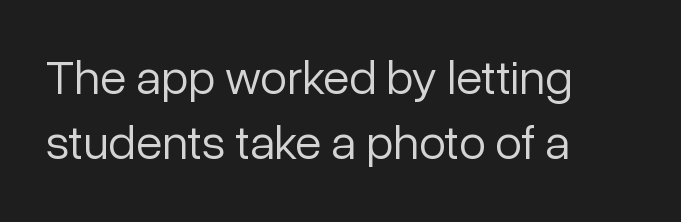
Q: Is the text bold? A: No.
Q: Is the text italic (slanted)? A: No, it is upright.
Q: Is the typeface a serif or a sans-serif typeface? A: Sans-serif.
Q: Is the text underlined? A: No.
Q: How is the paragraph aligned? A: Left-aligned.
Q: Is the spacing between letters normal or unusually wide? A: Normal.
Q: Is the spacing between lines tight, normal or loose? A: Normal.
Q: Width (condensed, normal, or wide)? A: Normal.
Q: Stroke contrast? A: Low.
Q: x-height? A: Medium.
Q: Monospaced? A: No.
